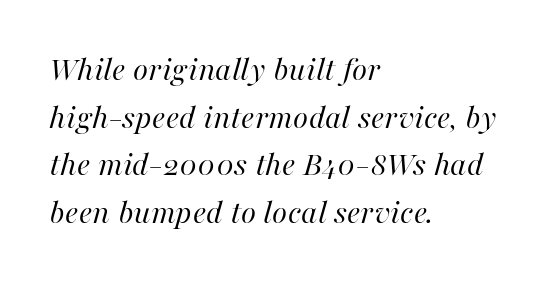
The paragraph has a hard left edge and a soft right edge. Is this a fixed-width face? No — the glyphs have proportional, varying widths. Tracking value appears to be zero — textbook default spacing. The gap between lines stays unmarked.
